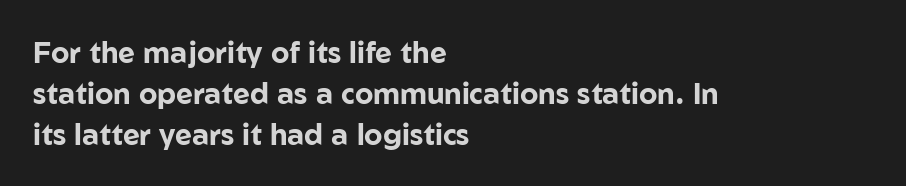
The image shows 29 px bold sans-serif type, upright; set left-aligned, normal line spacing (1.42x), normal letter spacing, not underlined; low stroke contrast and a medium x-height.
